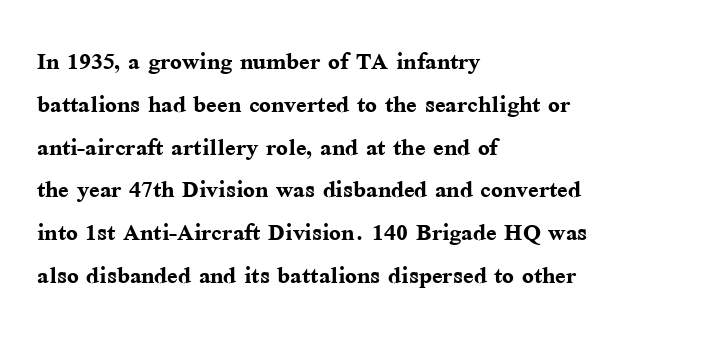
{"serif": "yes", "italic": "no", "bold": "yes", "weight": "semibold", "width": "normal", "stroke_contrast": "medium", "x_height": "medium", "monospaced": "no", "underline": "no", "align": "left", "line_spacing": "normal", "line_spacing_ratio": 1.38, "letter_spacing": "normal", "letter_spacing_em": 0.0, "glyph_px": 31}
